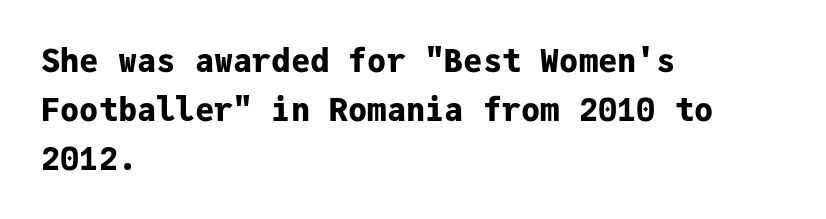
Q: Is the text bold? A: Yes.
Q: Is the text italic (slanted)? A: No, it is upright.
Q: Is the typeface a serif or a sans-serif typeface? A: Sans-serif.
Q: Is the text underlined? A: No.
Q: How is the paragraph aligned? A: Left-aligned.
Q: Is the spacing between letters normal or unusually wide? A: Normal.
Q: Is the spacing between lines tight, normal or loose? A: Normal.
Q: Width (condensed, normal, or wide)? A: Normal.
Q: Stroke contrast? A: Low.
Q: x-height? A: Medium.
Q: Monospaced? A: Yes.
